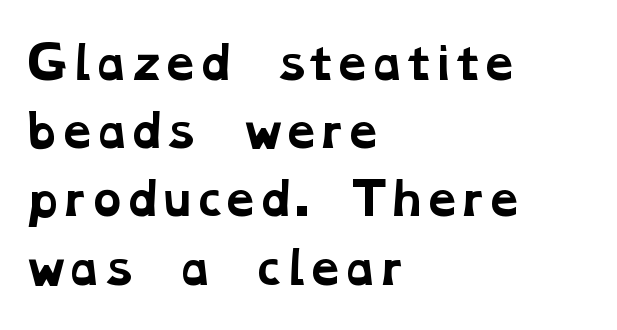
Q: Is the text bold? A: Yes.
Q: Is the typeface a serif or a sans-serif typeface? A: Serif.
Q: Is the text underlined? A: No.
Q: How is the paragraph aligned? A: Left-aligned.
Q: Is the spacing between letters normal or unusually wide? A: Normal.
Q: Is the spacing between lines tight, normal or loose? A: Normal.
Q: Width (condensed, normal, or wide)? A: Wide.
Q: Stroke contrast? A: Low.
Q: x-height? A: Medium.
Q: Monospaced? A: No.
